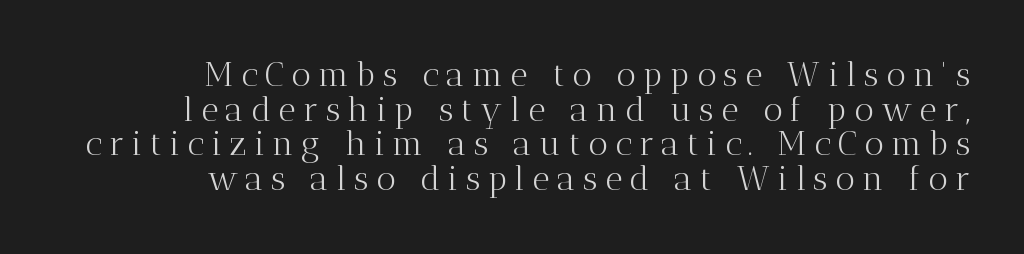
The image shows 34 px light serif type, upright; set right-aligned, tight line spacing (1.02x), unusually wide letter spacing (+0.22 em), not underlined; medium stroke contrast and a medium x-height.
